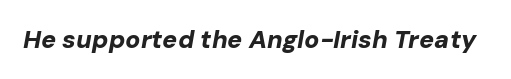
Emphasis by weight is at full strength: bold. Observe the lean: these are italic letterforms. Underlining? Definitely not there. Observe the ordinary spacing: letters are neighbours, not strangers.
